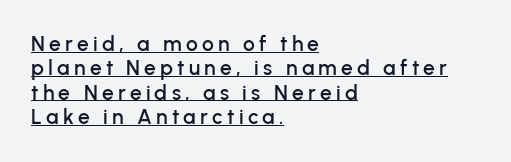
The image shows 21 px text type, upright; set left-aligned, line spacing 1.16x, unusually wide letter spacing (+0.2 em), underlined.
